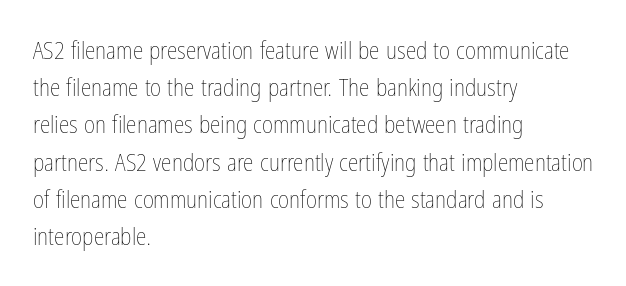
The image shows 24 px text type, upright; set left-aligned, normal line spacing (1.55x), normal letter spacing, not underlined.
